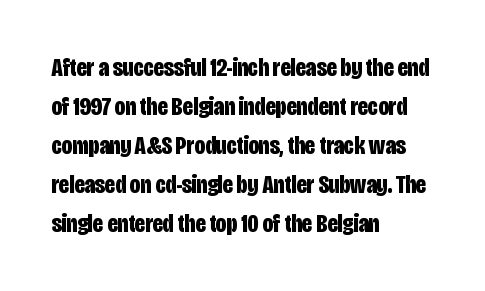
Q: Is the text bold? A: Yes.
Q: Is the text italic (slanted)? A: No, it is upright.
Q: Is the text underlined? A: No.
Q: How is the paragraph aligned? A: Left-aligned.
Q: Is the spacing between letters normal or unusually wide? A: Normal.
Q: Is the spacing between lines tight, normal or loose? A: Normal.
